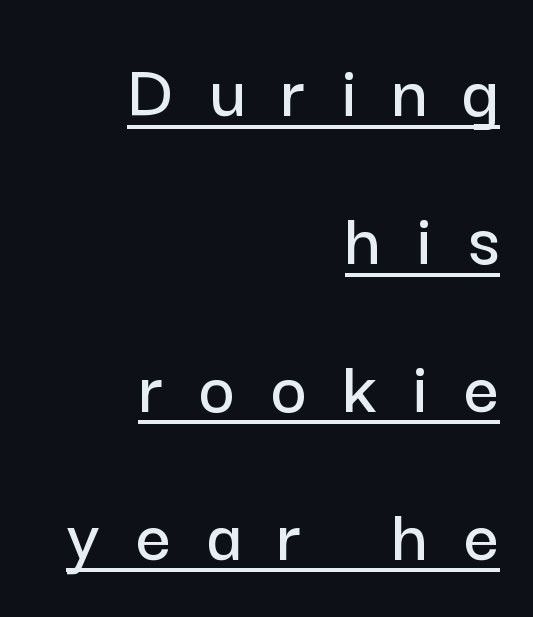
{"serif": "no", "italic": "no", "width": "normal", "stroke_contrast": "low", "x_height": "medium", "monospaced": "no", "underline": "yes", "align": "right", "line_spacing": "loose", "line_spacing_ratio": 1.92, "letter_spacing": "wide", "letter_spacing_em": 0.47, "glyph_px": 77}
